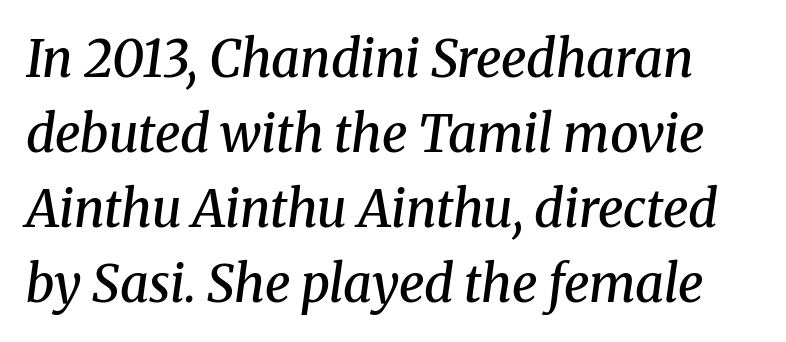
{"serif": "yes", "italic": "yes", "lean": "right", "slant_degrees": 8, "bold": "semi", "weight": "semibold", "width": "normal", "stroke_contrast": "medium", "x_height": "medium", "monospaced": "no", "underline": "no", "line_spacing": "normal", "line_spacing_ratio": 1.47, "letter_spacing": "normal", "letter_spacing_em": 0.0, "glyph_px": 51}
